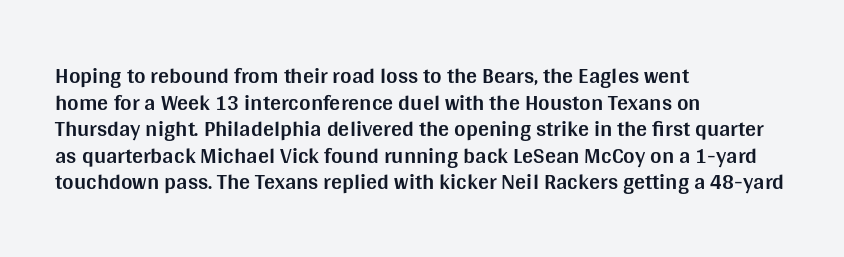
Q: Is the text bold? A: Yes.
Q: Is the text italic (slanted)? A: No, it is upright.
Q: Is the text underlined? A: No.
Q: How is the paragraph aligned? A: Left-aligned.
Q: Is the spacing between letters normal or unusually wide? A: Normal.
